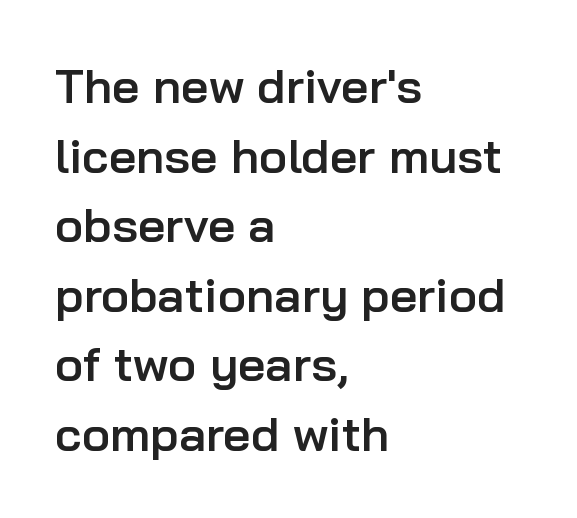
Honestly, there is no underline to notice here at all. Line starts are locked; line ends wander. This block has exactly the height ordinary leading produces. Letter spacing: default. Are there feet on the stems? There aren't — it's a sans.
